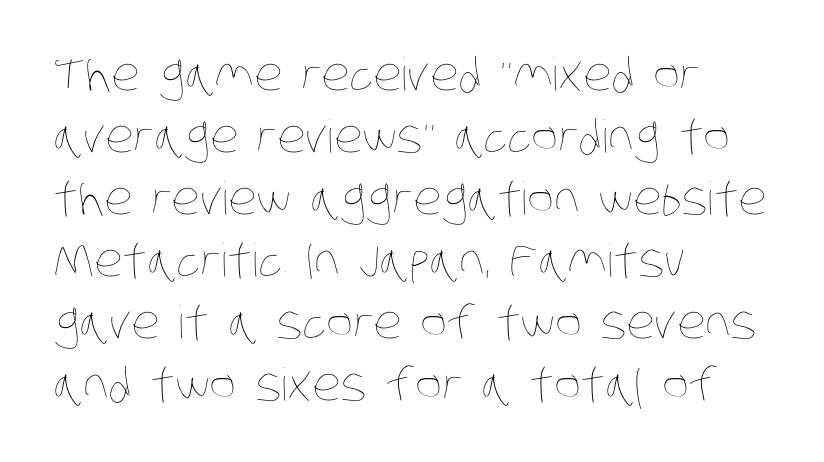
Stems and bowls with no extra thickness — not bold. Decoration check: the copy has no underline. Is this a fixed-width face? No — the glyphs have proportional, varying widths. This block has exactly the height ordinary leading produces.
